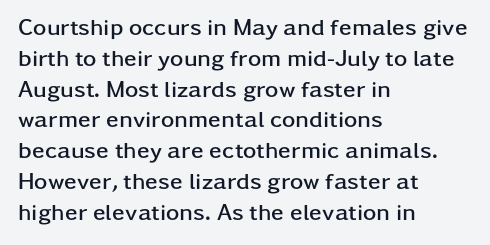
Q: Is the text bold? A: Yes.
Q: Is the text italic (slanted)? A: No, it is upright.
Q: Is the text underlined? A: No.
Q: How is the paragraph aligned? A: Left-aligned.
Q: Is the spacing between letters normal or unusually wide? A: Normal.
Q: Is the spacing between lines tight, normal or loose? A: Normal.
